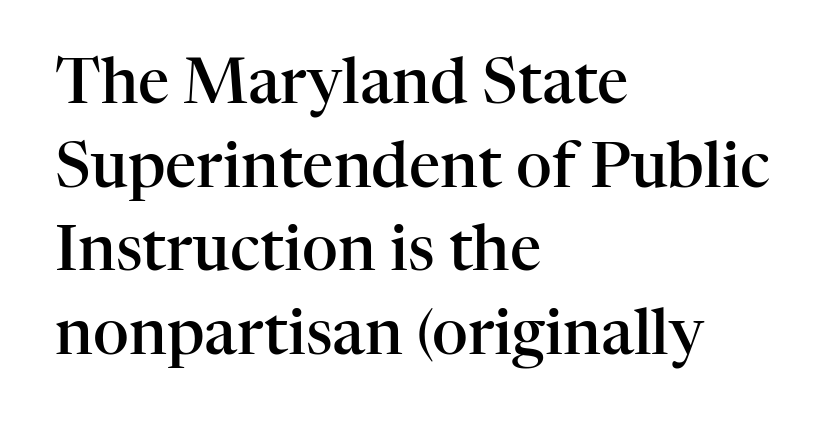
The image shows 62 px semibold serif type, upright; set left-aligned, normal line spacing (1.35x), normal letter spacing, not underlined; high stroke contrast and a medium x-height.
